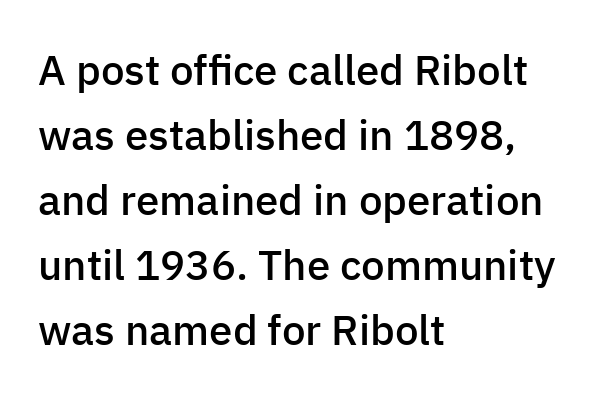
The image shows 42 px semibold sans-serif type, upright; set left-aligned, normal line spacing (1.55x), normal letter spacing, not underlined; low stroke contrast and a medium x-height.
